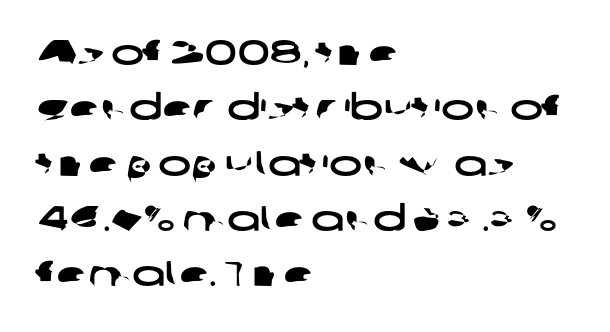
{"serif": "no", "width": "wide", "stroke_contrast": "low", "x_height": "medium", "monospaced": "no", "underline": "no", "align": "left", "line_spacing": "normal", "line_spacing_ratio": 1.58, "letter_spacing": "normal", "letter_spacing_em": 0.0, "glyph_px": 35}
